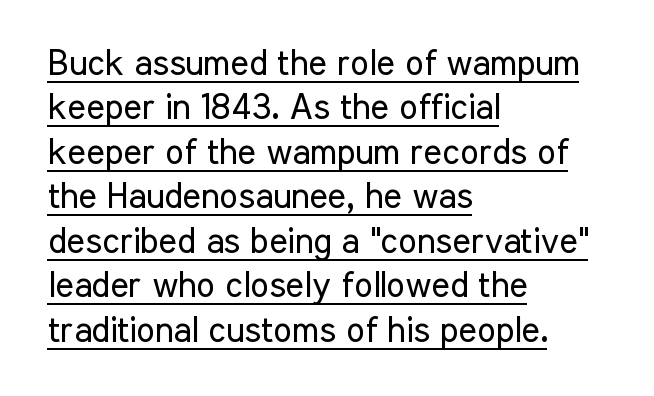
The weight would be labelled regular, book, light, or lighter still. Vertical strokes here are truly vertical. If you drew a ruler down the left edge, every line would touch it. Regular leading. Looks like someone drew a line under every word here.
